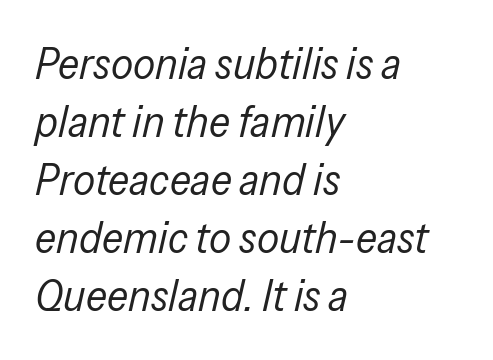
Q: Is the text bold? A: No.
Q: Is the text italic (slanted)? A: Yes, it leans right by about 13 degrees.
Q: Is the text underlined? A: No.
Q: How is the paragraph aligned? A: Left-aligned.
Q: Is the spacing between letters normal or unusually wide? A: Normal.
Q: Is the spacing between lines tight, normal or loose? A: Normal.
Q: Width (condensed, normal, or wide)? A: Condensed.
Q: Stroke contrast? A: Low.
Q: x-height? A: Medium.
Q: Monospaced? A: No.
